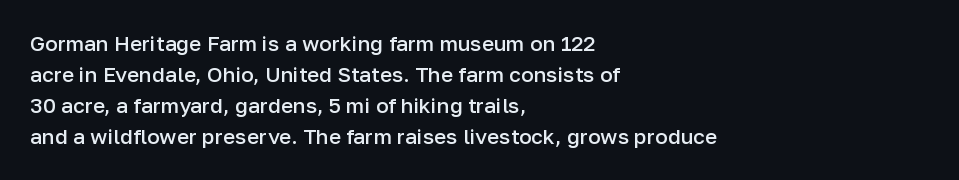
Q: Is the text bold? A: Semi-bold.
Q: Is the text italic (slanted)? A: No, it is upright.
Q: Is the text underlined? A: No.
Q: How is the paragraph aligned? A: Left-aligned.
Q: Is the spacing between letters normal or unusually wide? A: Normal.
Q: Is the spacing between lines tight, normal or loose? A: Normal.
